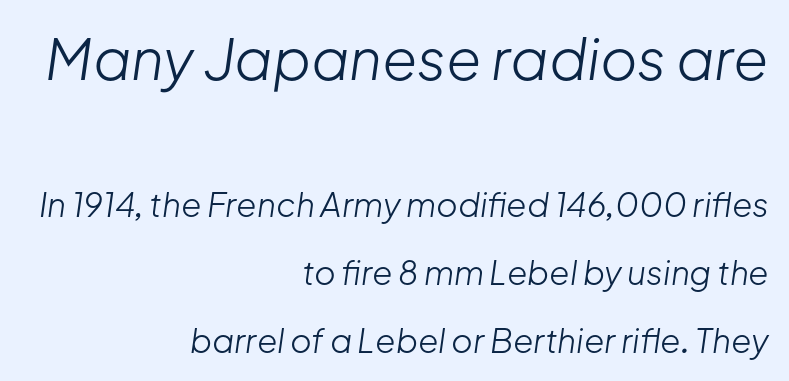
The image shows 57 px light type, italic (leaning right); set right-aligned, loose line spacing (2.05x), normal letter spacing, not underlined; the first (top) block is 1.73x larger; low stroke contrast and a medium x-height.
